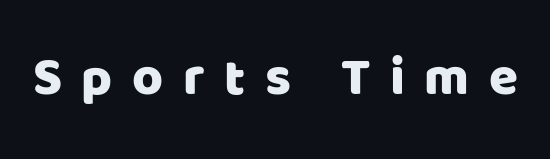
The image shows 53 px sans-serif type, upright; set unusually wide letter spacing (+0.37 em), not underlined; low stroke contrast and a large x-height.
